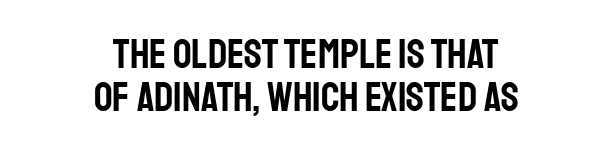
In terms of letterspacing, this is plain default setting. The letters advance in unequal steps, a hallmark of proportional type. These lines were composed using upright roman letters. Centered paragraph, ragged on both sides. The baseline area is clear.
